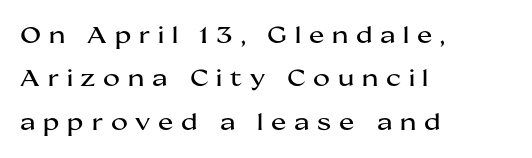
The type sits square on the baseline with zero lean. Here the glyphs are tracked loosely, breaking word shapes into spaced letters. Line beginnings align vertically; line endings do not. Letters rest on an invisible, unmarked baseline.
